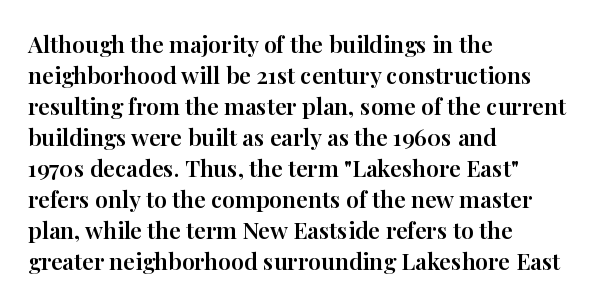
{"italic": "no", "underline": "no", "align": "left", "line_spacing": "normal", "line_spacing_ratio": 1.35, "letter_spacing": "normal", "letter_spacing_em": 0.0, "glyph_px": 23}
